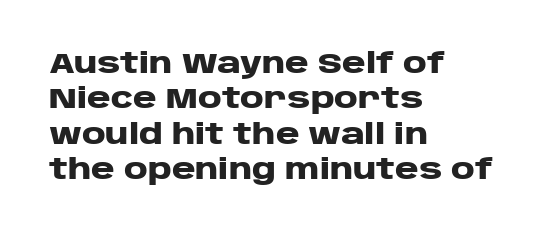
Italic? Not at all — the glyphs are vertical. The gaps between neighbouring characters are ordinary and unremarkable. Compared with a centered layout, this one pins lines to the left instead. Any mark beneath the type? The region is blank.
